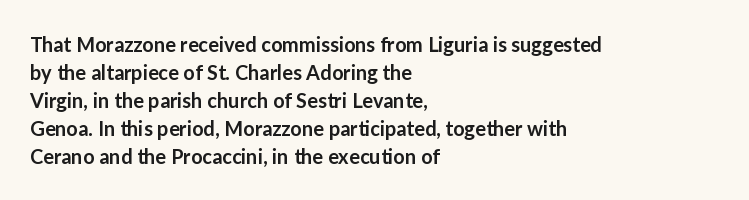
Designer's note — italics off, roman on. How are the letters spaced? Ordinarily, with no added tracking. Heft: intermediate — a semibold. Horizontal bands of white between lines are of average thickness. The typesetter chose a ragged-right arrangement here. Beneath every word, the page is bare.
